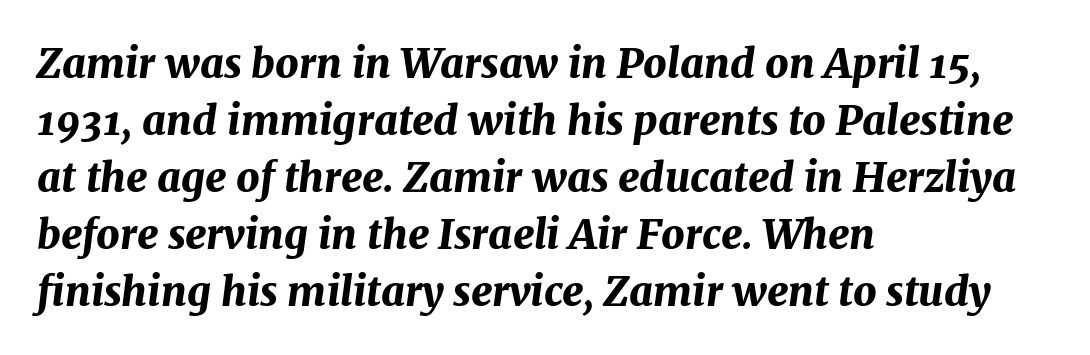
The image shows 41 px bold type, italic (leaning right); set left-aligned, normal line spacing (1.39x), normal letter spacing, not underlined; medium stroke contrast and a medium x-height.
